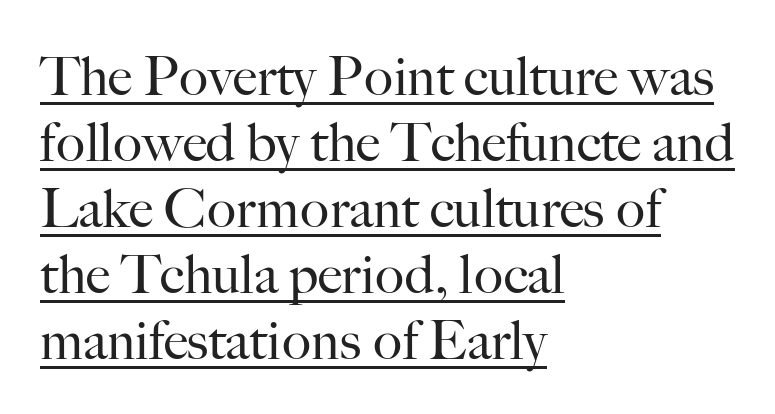
Words appear dense and cohesive because spacing is normal. The face used here appears with an underline applied. Reading down the block, your eye returns to a fixed left position each line. Each letter's strokes conclude with small projecting serifs. You can tell it's not italic because the verticals are truly vertical. Is this a heavy cut? Hardly; it is regular or lighter.
